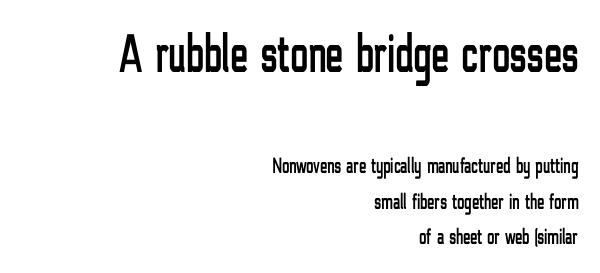
The image shows 54 px condensed sans-serif type, upright; set right-aligned, normal line spacing (1.61x), normal letter spacing, not underlined; the first (top) block is 2.45x larger; low stroke contrast and a medium x-height.
